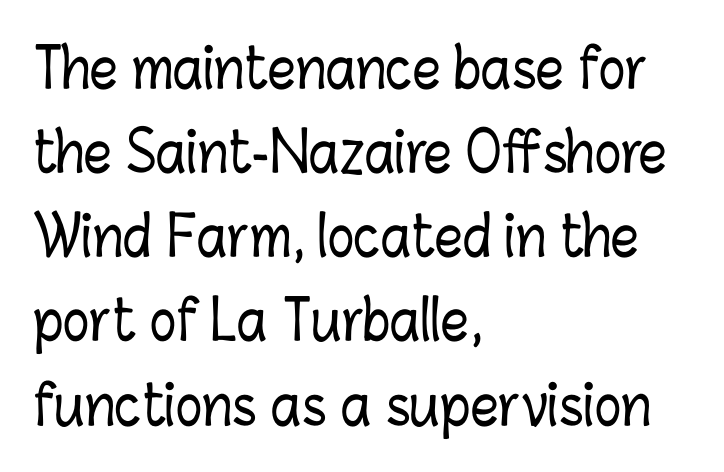
Character widths vary here, with narrow letters taking less room than wide ones. The letters stand upright; this is a roman face. The type is set solid horizontally, with unmodified tracking. Has an underline been added? It has not. Honestly, the row spacing looks completely unremarkable.
